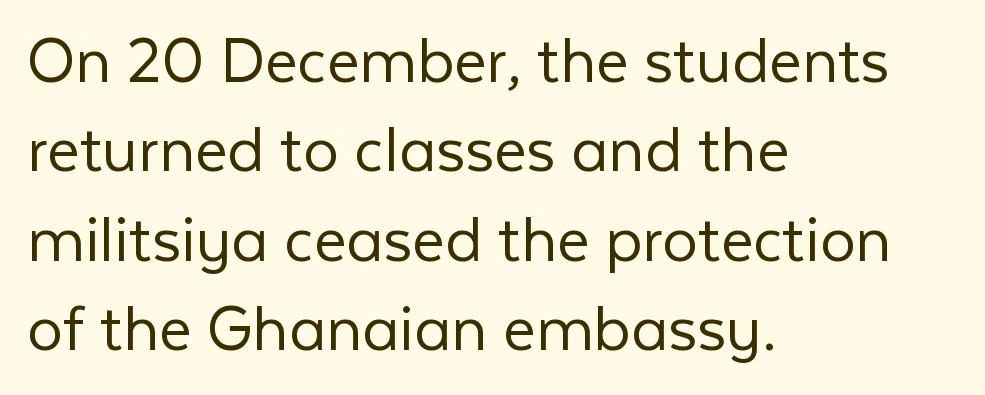
The image shows 71 px light sans-serif type, upright; set left-aligned, normal line spacing (1.26x), normal letter spacing, not underlined; low stroke contrast and a medium x-height.
